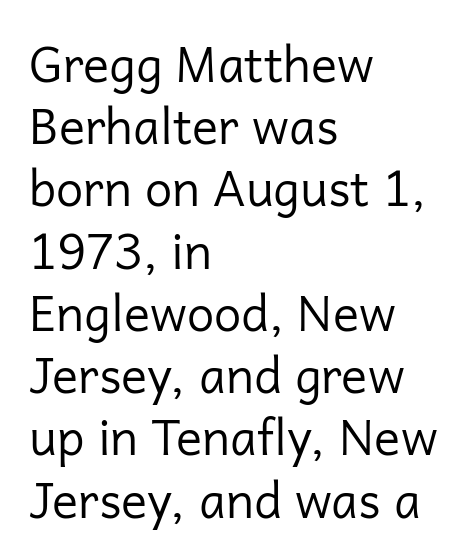
{"serif": "no", "italic": "no", "bold": "no", "weight": "regular", "width": "normal", "stroke_contrast": "low", "x_height": "medium", "monospaced": "no", "underline": "no", "align": "left", "line_spacing": "normal", "line_spacing_ratio": 1.27, "letter_spacing": "normal", "letter_spacing_em": 0.0, "glyph_px": 49}
